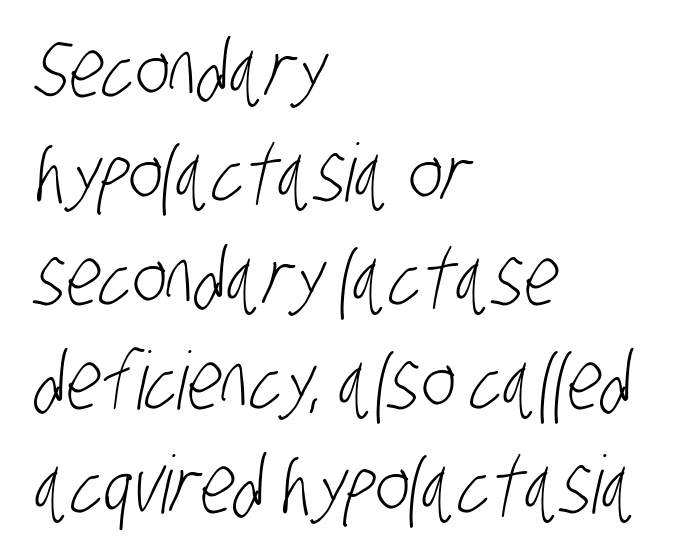
The image shows 80 px light, condensed sans-serif type; set left-aligned, normal line spacing (1.3x), normal letter spacing, not underlined; low stroke contrast and a large x-height.
